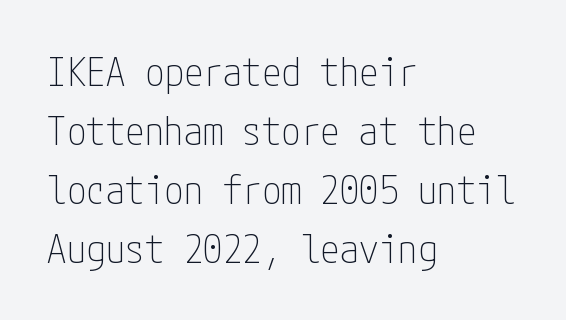
The image shows 39 px thin, condensed sans-serif type, upright; set left-aligned, normal line spacing (1.51x), normal letter spacing, not underlined; low stroke contrast and a medium x-height.
